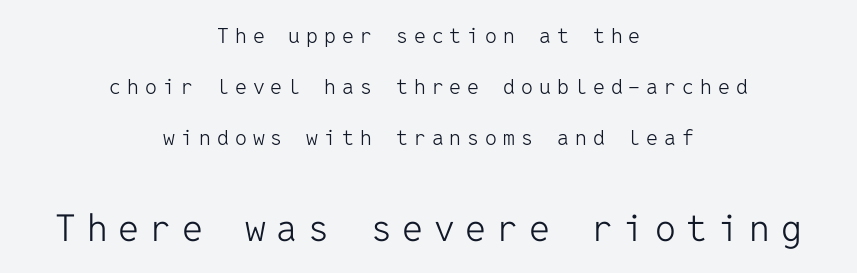
This sample uses expanded letter spacing, leaving extra air between glyphs. The line-height multiplier appears high, well above default. The typeface chosen for these lines omits serifs. Neither beginnings nor endings align; midpoints do. The zone under the glyphs is completely vacant.
